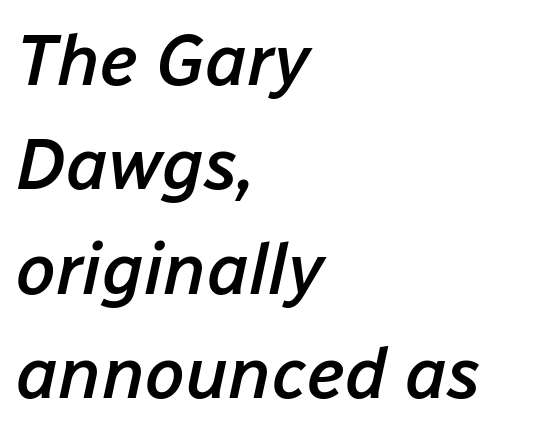
The image shows 72 px semibold type, italic (leaning right); set left-aligned, normal line spacing (1.45x), normal letter spacing, not underlined; low stroke contrast and a medium x-height.
